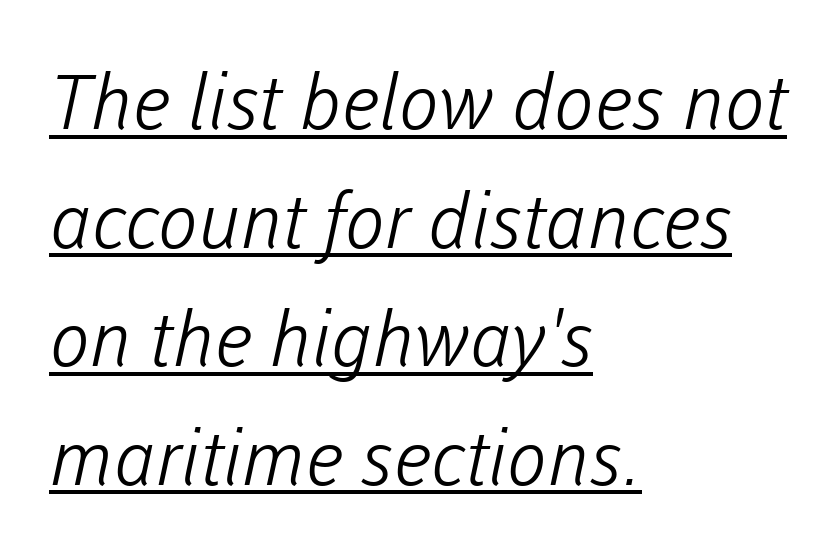
Note: no serifs on the glyphs. This rendering features underlined lettering. The typesetter chose a ragged-right arrangement here. There is no visible air inserted between adjacent glyphs.
